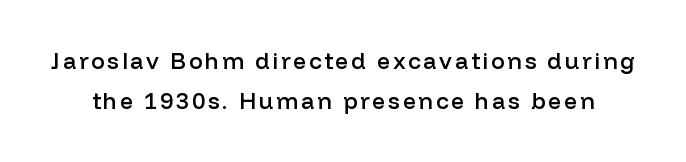
The image shows 23 px text type, upright; set line spacing 1.76x, not underlined.
